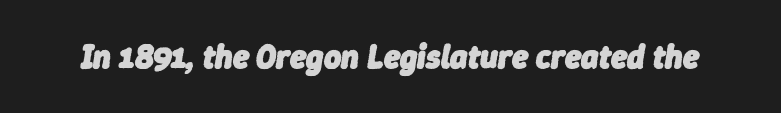
{"italic": "yes", "lean": "right", "slant_degrees": 9, "bold": "yes", "weight": "heavy", "width": "normal", "stroke_contrast": "low", "x_height": "medium", "monospaced": "no", "underline": "no", "letter_spacing": "normal", "letter_spacing_em": 0.0, "glyph_px": 33}
